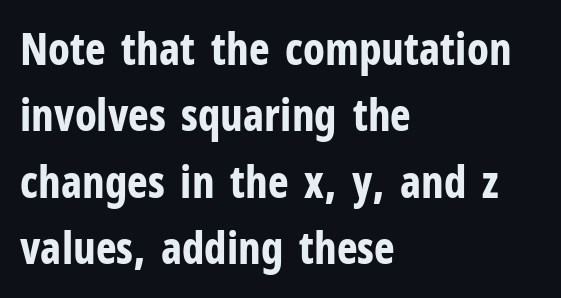
Check under the words: just untouched page. Nothing sits at the stroke ends, so this counts as sans-serif. You could call the tracking neutral — neither tight nor loose. Quick note: not italic, upright.
